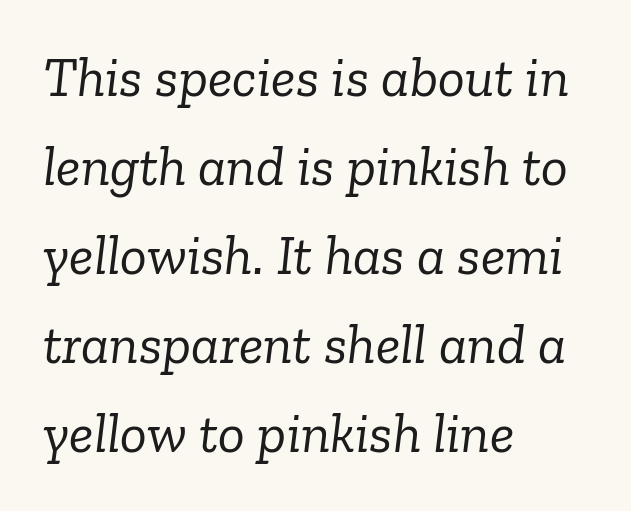
{"serif": "yes", "italic": "yes", "lean": "right", "slant_degrees": 6, "bold": "no", "weight": "light", "width": "normal", "stroke_contrast": "low", "x_height": "medium", "monospaced": "no", "underline": "no", "align": "left", "line_spacing": "normal", "line_spacing_ratio": 1.59, "letter_spacing": "normal", "letter_spacing_em": 0.0, "glyph_px": 56}
